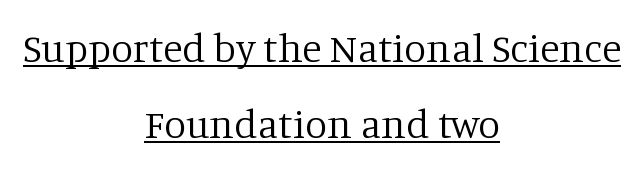
{"serif": "yes", "italic": "no", "bold": "no", "weight": "regular", "width": "normal", "stroke_contrast": "low", "x_height": "large", "monospaced": "no", "underline": "yes", "align": "center", "line_spacing": "loose", "line_spacing_ratio": 1.9, "letter_spacing": "normal", "letter_spacing_em": 0.0, "glyph_px": 40}
